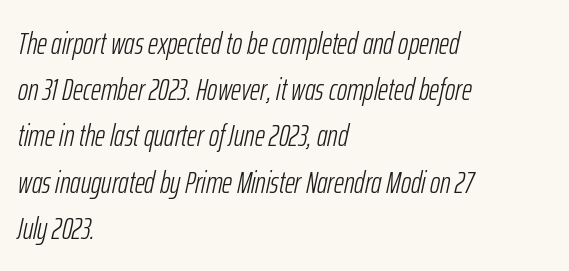
Q: Is the text bold? A: No.
Q: Is the text italic (slanted)? A: Yes, it leans right by about 12 degrees.
Q: Is the text underlined? A: No.
Q: How is the paragraph aligned? A: Left-aligned.
Q: Is the spacing between letters normal or unusually wide? A: Normal.
Q: Is the spacing between lines tight, normal or loose? A: Normal.
Q: Width (condensed, normal, or wide)? A: Condensed.
Q: Stroke contrast? A: Low.
Q: x-height? A: Medium.
Q: Monospaced? A: No.
